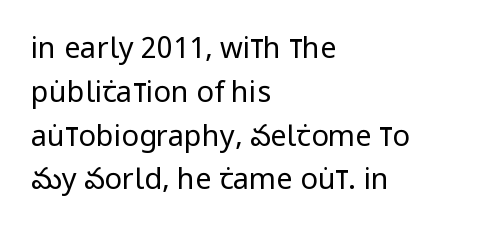
{"serif": "no", "italic": "no", "bold": "no", "weight": "regular", "width": "condensed", "stroke_contrast": "low", "x_height": "large", "monospaced": "no", "underline": "no", "align": "left", "line_spacing": "normal", "line_spacing_ratio": 1.51, "letter_spacing": "normal", "letter_spacing_em": 0.0, "glyph_px": 29}
